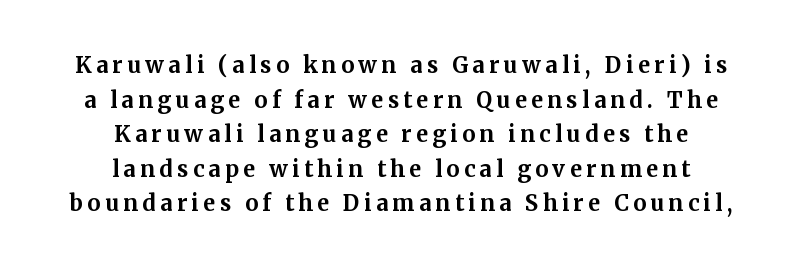
{"italic": "no", "bold": "yes", "underline": "no", "align": "center", "line_spacing": "normal", "line_spacing_ratio": 1.57, "letter_spacing": "wide", "letter_spacing_em": 0.2, "glyph_px": 22}
